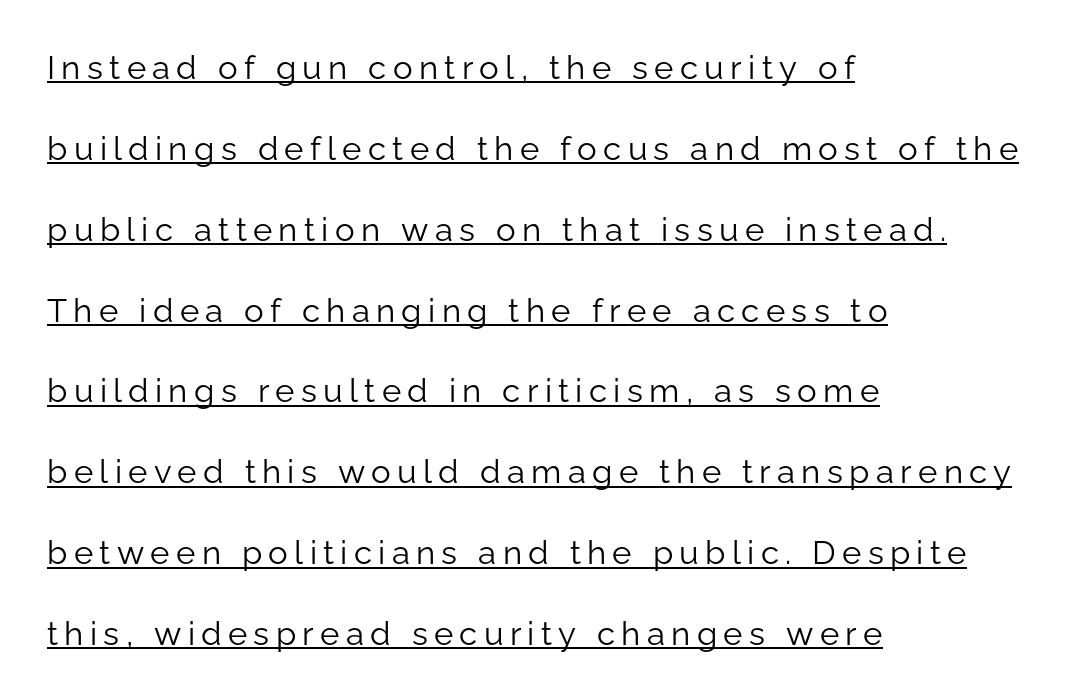
Q: Is the text bold? A: No.
Q: Is the text italic (slanted)? A: No, it is upright.
Q: Is the typeface a serif or a sans-serif typeface? A: Sans-serif.
Q: Is the text underlined? A: Yes.
Q: How is the paragraph aligned? A: Left-aligned.
Q: Is the spacing between lines tight, normal or loose? A: Loose.
Q: Width (condensed, normal, or wide)? A: Normal.
Q: Stroke contrast? A: Low.
Q: x-height? A: Medium.
Q: Monospaced? A: No.
